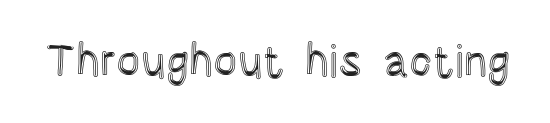
The image shows 45 px condensed type, upright; set normal letter spacing, not underlined; a large x-height.
